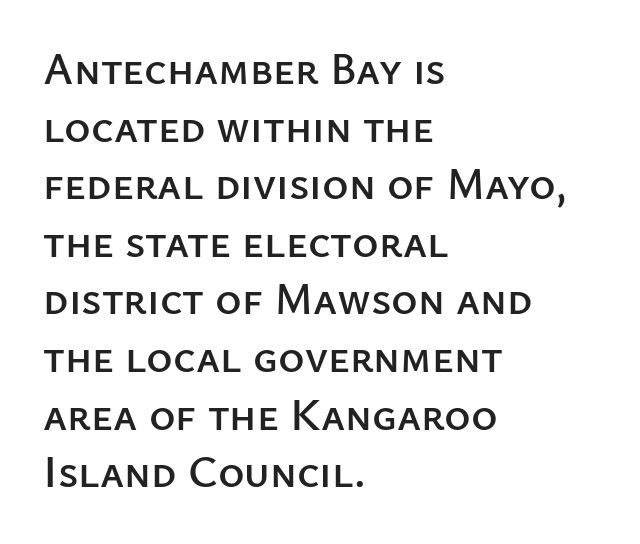
The image shows 45 px sans-serif type, upright; set left-aligned, normal line spacing (1.28x), normal letter spacing, not underlined; low stroke contrast and a medium x-height.
